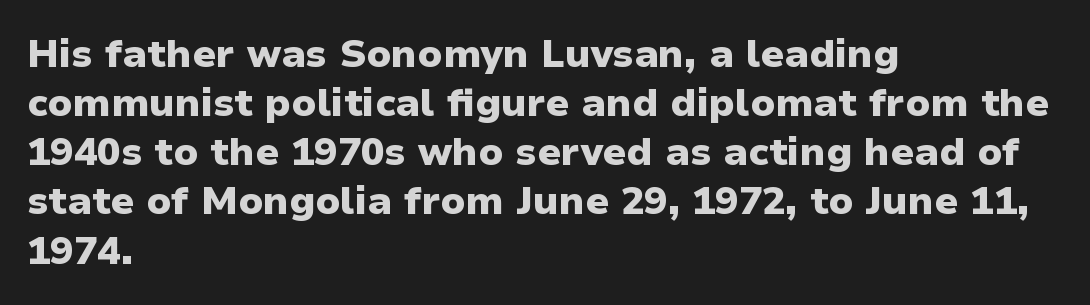
{"serif": "no", "italic": "no", "bold": "yes", "weight": "heavy", "width": "normal", "stroke_contrast": "low", "x_height": "medium", "monospaced": "no", "underline": "no", "align": "left", "line_spacing": "normal", "line_spacing_ratio": 1.26, "letter_spacing": "normal", "letter_spacing_em": 0.0, "glyph_px": 39}
